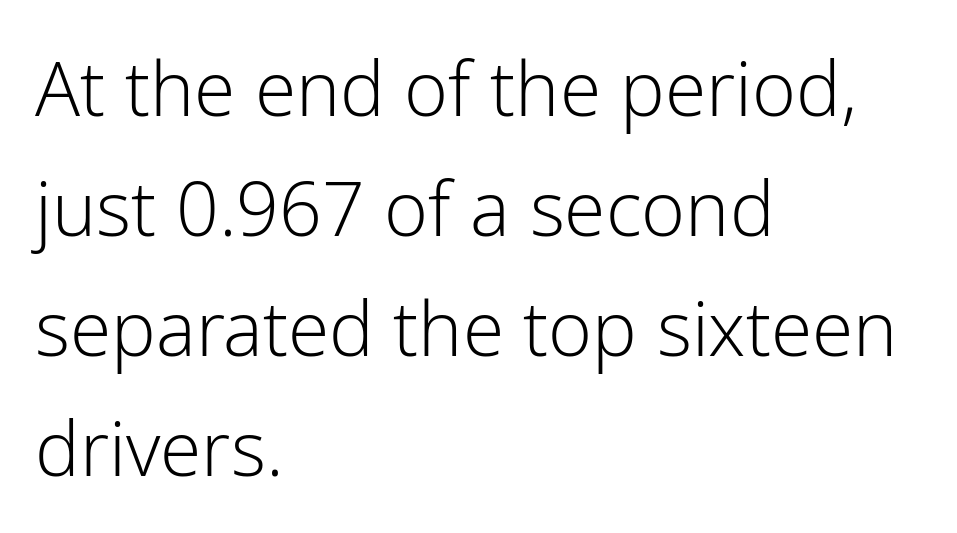
{"serif": "no", "italic": "no", "bold": "no", "weight": "light", "width": "normal", "stroke_contrast": "low", "x_height": "medium", "monospaced": "no", "underline": "no", "align": "left", "line_spacing": "normal", "line_spacing_ratio": 1.6, "letter_spacing": "normal", "letter_spacing_em": 0.0, "glyph_px": 75}
